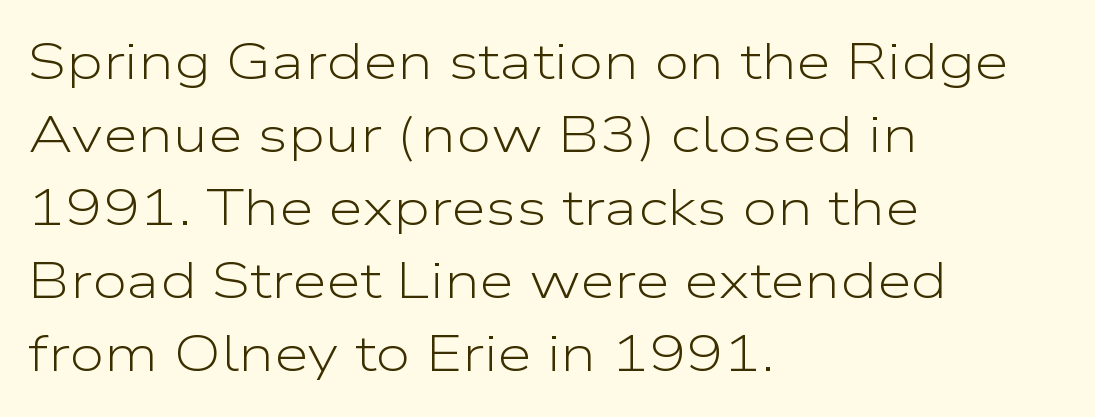
{"serif": "no", "italic": "no", "bold": "no", "weight": "light", "width": "wide", "stroke_contrast": "low", "x_height": "medium", "monospaced": "no", "underline": "no", "align": "left", "line_spacing": "normal", "line_spacing_ratio": 1.46, "letter_spacing": "normal", "letter_spacing_em": 0.0, "glyph_px": 50}
